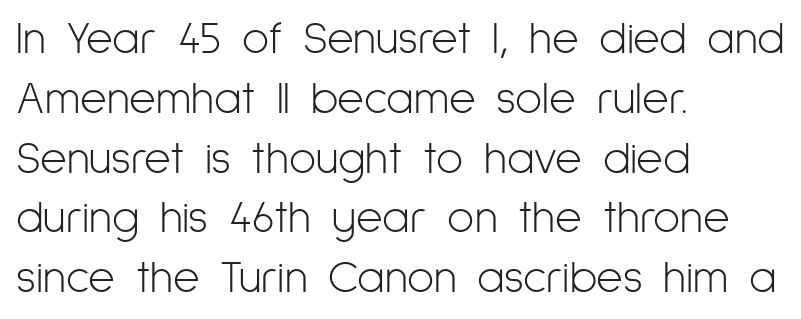
Compared with typical paragraphs, the rows here are spaced about the same. Decoration check: the copy has no underline. Letters have the restrained weight of plain body copy at most. The passage shown is typeset with a sans-serif family.
